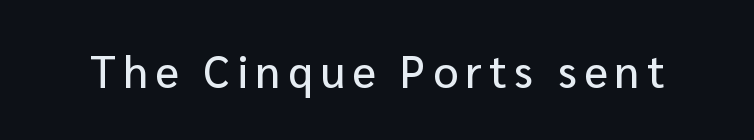
{"serif": "no", "italic": "no", "width": "normal", "stroke_contrast": "low", "x_height": "medium", "monospaced": "no", "underline": "no", "glyph_px": 44}
